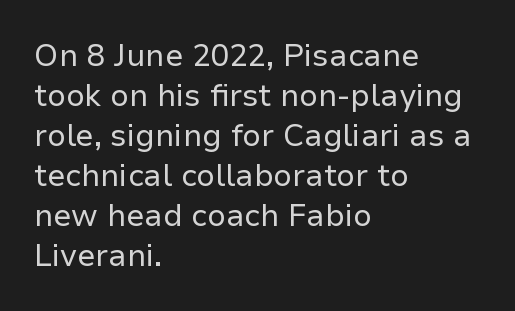
One-word summary of the alignment: left. Check the space under the baseline: it is left empty. This sample has the flowing, uneven cadence of proportional lettering. Weight: not bold — regular or lighter. Serifs: no, the terminals of the letterforms are clean. It's the straight-up-and-down kind of type.
